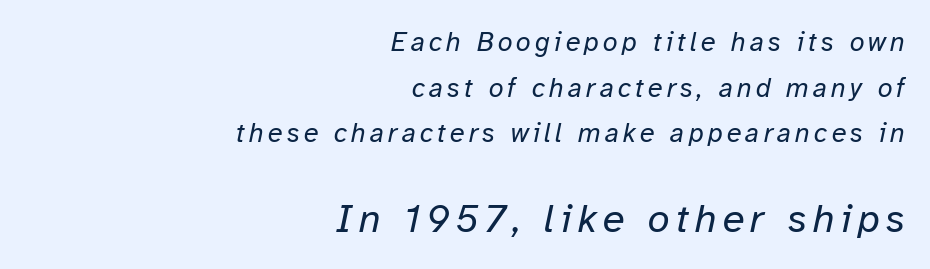
Q: Is the text bold? A: No.
Q: Is the text italic (slanted)? A: Yes, it leans right by about 12 degrees.
Q: Is the text underlined? A: No.
Q: How is the paragraph aligned? A: Right-aligned.
Q: Is the spacing between lines tight, normal or loose? A: Normal.
Q: Which block of text is set in a larger size, the first (top) or the second (bottom)? A: The second (bottom) one.
Q: Width (condensed, normal, or wide)? A: Normal.
Q: Stroke contrast? A: Low.
Q: x-height? A: Medium.
Q: Monospaced? A: No.
